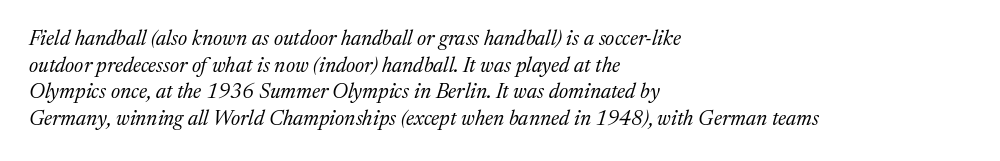
{"italic": "yes", "lean": "right", "slant_degrees": 17, "bold": "no", "underline": "no", "align": "left", "line_spacing": "normal", "line_spacing_ratio": 1.27, "letter_spacing": "normal", "letter_spacing_em": 0.0, "glyph_px": 21}
